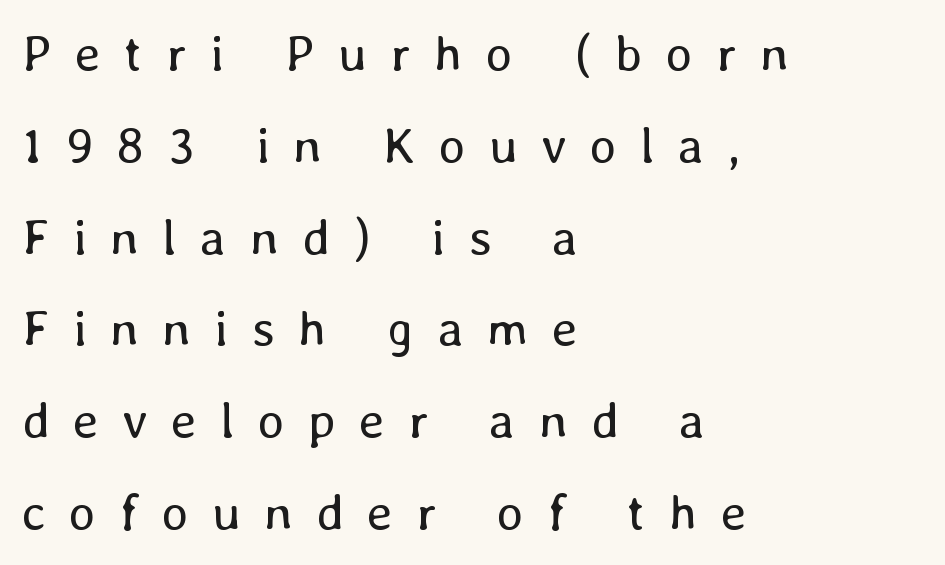
The area under the type is left untouched. Leftover space on each line is placed entirely after the last word. Ink coverage per letter is moderate at most. These lines were composed using upright roman letters. Someone cranked the tracking dial way up on this one.
